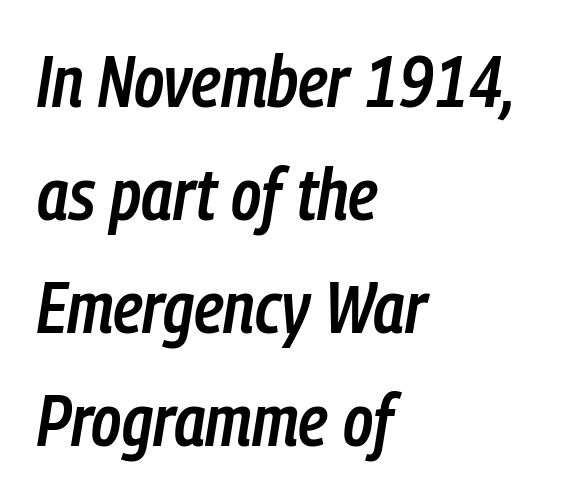
The image shows 72 px semibold, condensed type, italic (leaning right); set left-aligned, normal line spacing (1.57x), normal letter spacing, not underlined; low stroke contrast and a medium x-height.
